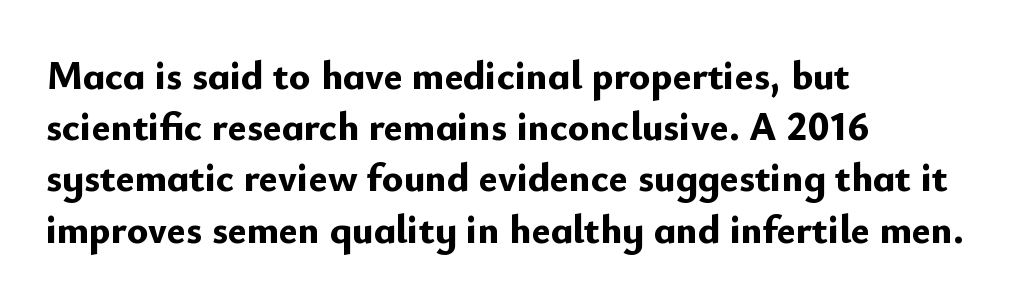
{"serif": "no", "italic": "no", "bold": "yes", "weight": "bold", "width": "normal", "stroke_contrast": "low", "x_height": "small", "monospaced": "no", "underline": "no", "align": "left", "line_spacing": "normal", "line_spacing_ratio": 1.28, "letter_spacing": "normal", "letter_spacing_em": 0.0, "glyph_px": 40}
